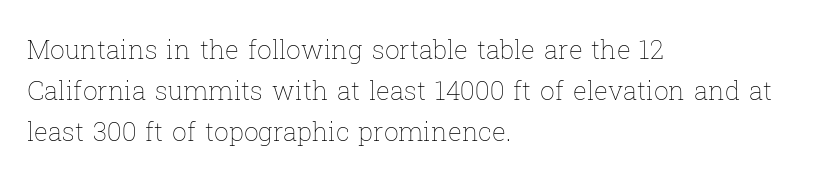
The words here are not underlined. Unbolded letterforms with no extra heft. Quick note: interline space is typical. These lines stack with their left ends in a neat column. Ordinary non-slanted type is in use. Here the glyphs are tracked normally, forming tight word shapes.
